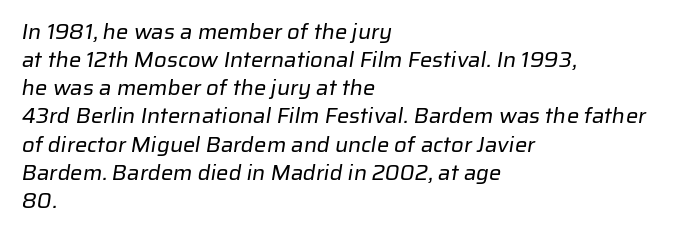
{"bold": "no", "underline": "no", "align": "left", "line_spacing": "normal", "line_spacing_ratio": 1.28, "letter_spacing": "normal", "letter_spacing_em": 0.0, "glyph_px": 22}
